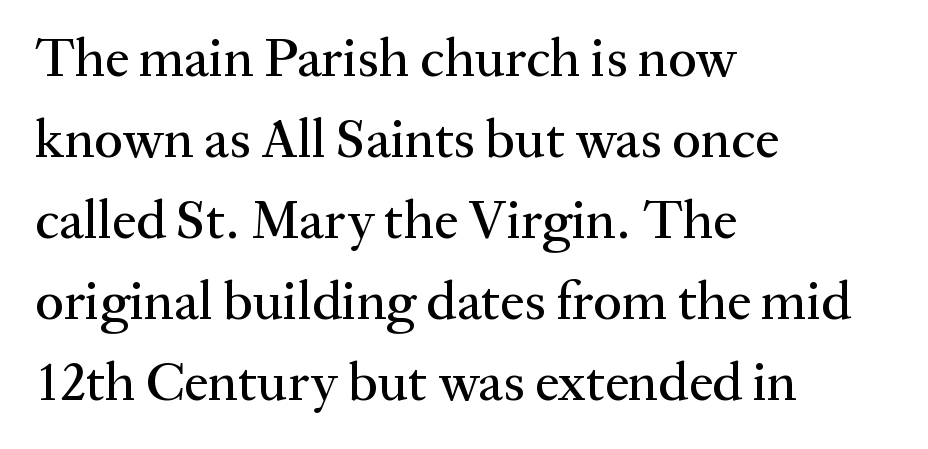
Q: Is the text italic (slanted)? A: No, it is upright.
Q: Is the typeface a serif or a sans-serif typeface? A: Serif.
Q: Is the text underlined? A: No.
Q: How is the paragraph aligned? A: Left-aligned.
Q: Is the spacing between letters normal or unusually wide? A: Normal.
Q: Is the spacing between lines tight, normal or loose? A: Normal.
Q: Width (condensed, normal, or wide)? A: Normal.
Q: Stroke contrast? A: Medium.
Q: x-height? A: Medium.
Q: Monospaced? A: No.
